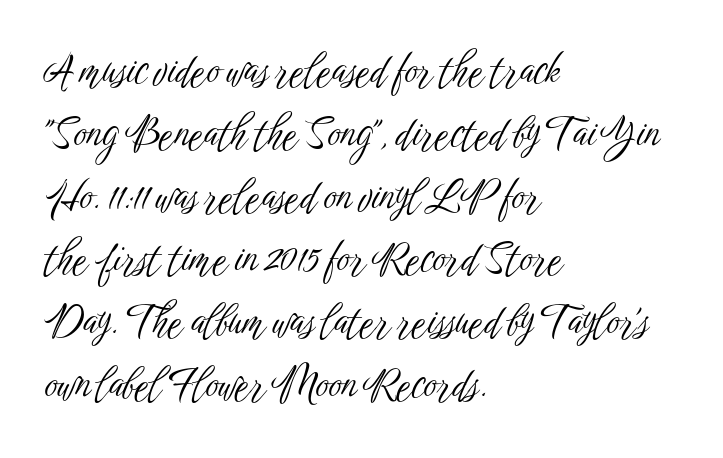
{"serif": "no", "bold": "no", "weight": "light", "width": "condensed", "stroke_contrast": "low", "x_height": "medium", "monospaced": "no", "underline": "no", "align": "left", "line_spacing": "normal", "line_spacing_ratio": 1.57, "letter_spacing": "normal", "letter_spacing_em": 0.0, "glyph_px": 40}
